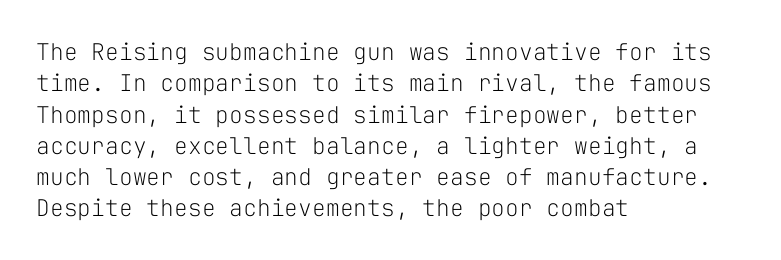
The image shows 23 px text type, upright; set left-aligned, normal line spacing (1.36x), normal letter spacing, not underlined.
